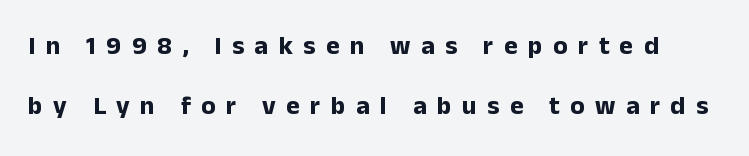
{"italic": "no", "bold": "yes", "underline": "no", "line_spacing": "loose", "line_spacing_ratio": 2.3, "letter_spacing": "wide", "letter_spacing_em": 0.4, "glyph_px": 26}
